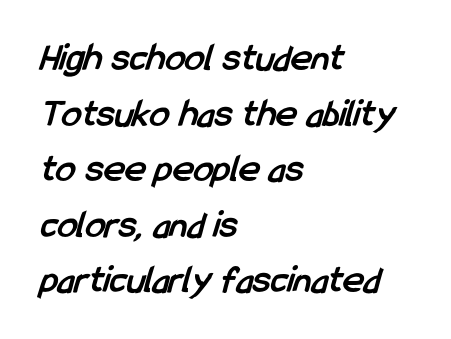
{"serif": "no", "bold": "yes", "weight": "semibold", "width": "condensed", "stroke_contrast": "low", "x_height": "medium", "monospaced": "no", "underline": "no", "align": "left", "line_spacing": "normal", "line_spacing_ratio": 1.39, "letter_spacing": "normal", "letter_spacing_em": 0.0, "glyph_px": 40}
